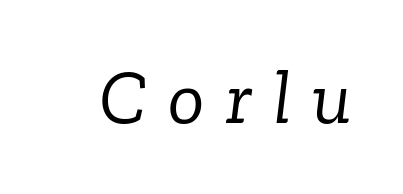
Q: Is the text bold? A: No.
Q: Is the text italic (slanted)? A: Yes, it leans right by about 6 degrees.
Q: Is the typeface a serif or a sans-serif typeface? A: Serif.
Q: Is the text underlined? A: No.
Q: Is the spacing between letters normal or unusually wide? A: Unusually wide.
Q: Width (condensed, normal, or wide)? A: Normal.
Q: Stroke contrast? A: Low.
Q: x-height? A: Medium.
Q: Monospaced? A: No.
